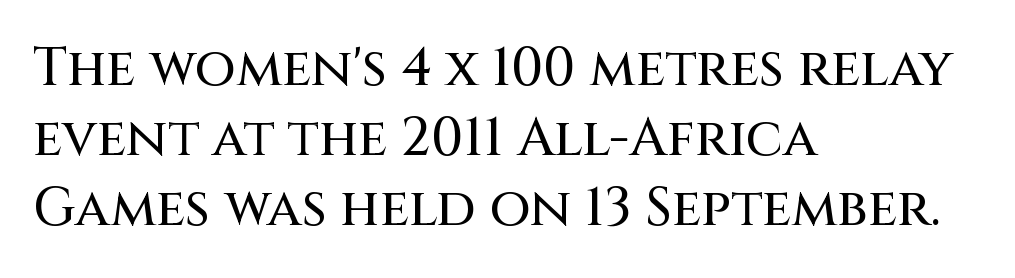
Every character sits straight up, as roman type does. The passage shown stacks its lines at a standard gap. Classification — sans serif. Type without underlining.
